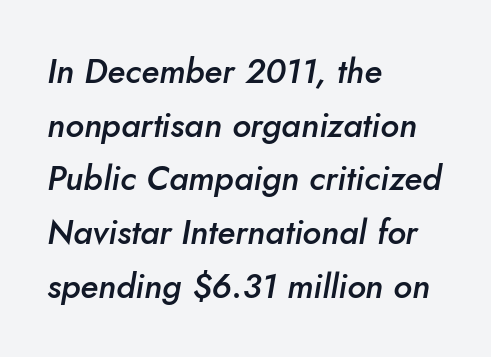
The image shows 34 px semibold type, italic (leaning right); set left-aligned, normal line spacing (1.58x), normal letter spacing, not underlined; low stroke contrast and a small x-height.
